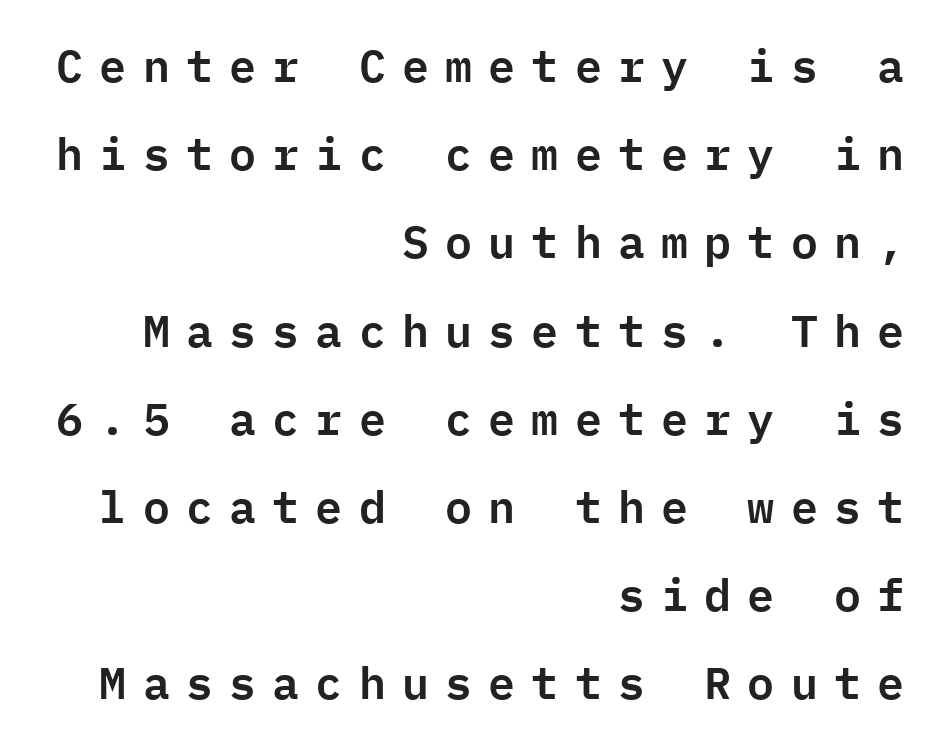
{"serif": "no", "italic": "no", "width": "normal", "stroke_contrast": "low", "x_height": "medium", "monospaced": "yes", "underline": "no", "align": "right", "line_spacing": "loose", "line_spacing_ratio": 1.96, "letter_spacing": "wide", "letter_spacing_em": 0.36, "glyph_px": 45}
